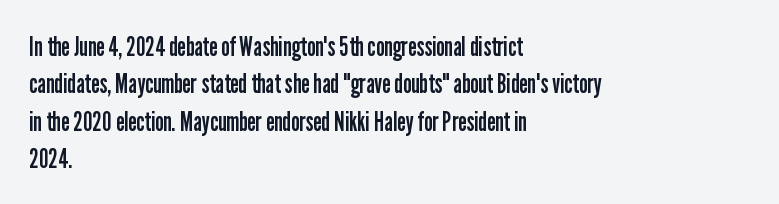
The image shows 27 px text type, upright; set left-aligned, normal line spacing (1.38x), normal letter spacing, not underlined.
